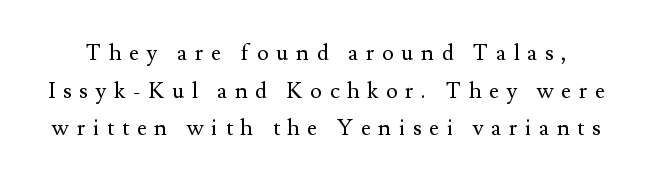
Q: Is the text bold? A: No.
Q: Is the text italic (slanted)? A: No, it is upright.
Q: Is the text underlined? A: No.
Q: Is the spacing between letters normal or unusually wide? A: Unusually wide.
